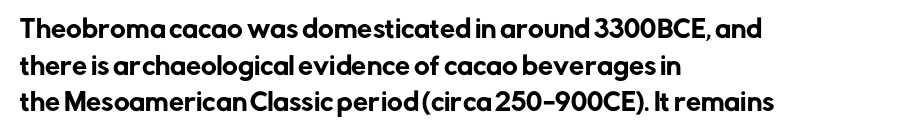
Unlike italic type, these characters show no tilt at all. Glyph-to-glyph distance matches everyday printed text. The line-height multiplier appears to be the usual default. The rag falls on the right side of this text block.
